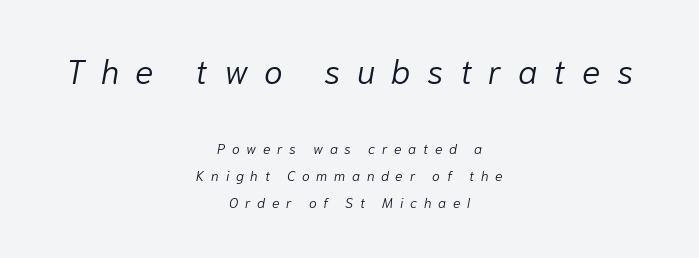
{"italic": "yes", "lean": "right", "slant_degrees": 10, "bold": "no", "weight": "light", "width": "normal", "stroke_contrast": "low", "x_height": "medium", "monospaced": "no", "underline": "no", "align": "center", "line_spacing": "loose", "line_spacing_ratio": 1.92, "letter_spacing": "wide", "letter_spacing_em": 0.48, "larger_block": "first", "size_ratio": 2.43, "glyph_px": 34}
